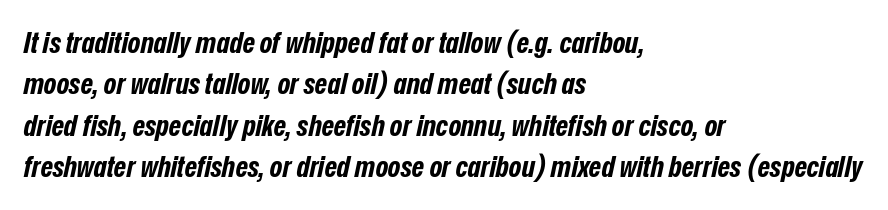
{"italic": "yes", "lean": "right", "slant_degrees": 12, "bold": "yes", "weight": "bold", "width": "condensed", "stroke_contrast": "low", "x_height": "medium", "monospaced": "no", "underline": "no", "align": "left", "line_spacing": "normal", "line_spacing_ratio": 1.38, "letter_spacing": "normal", "letter_spacing_em": 0.0, "glyph_px": 30}
